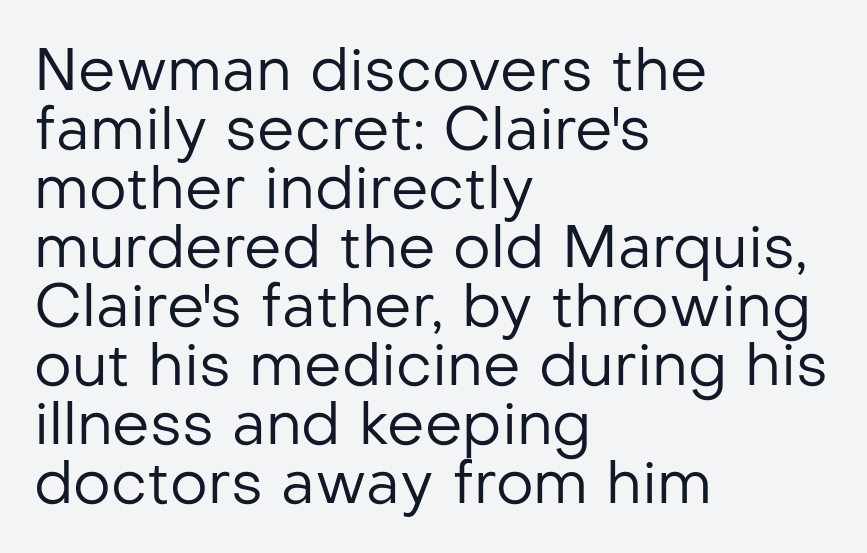
Nobody drew a line under any word here. This sample trades vertical openness for compactness between lines. Where is the straight margin? On the left. The passage shown has conventional tracking throughout. The face used here is proportionally spaced, like ordinary book or web type. These lines are composed in type without serifs.
